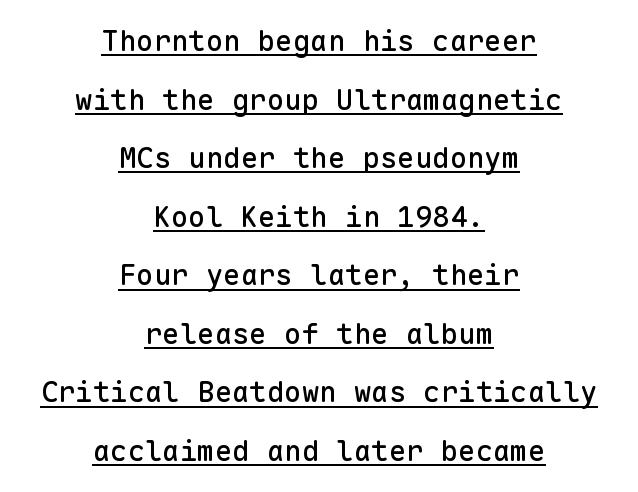
Q: Is the text italic (slanted)? A: No, it is upright.
Q: Is the typeface a serif or a sans-serif typeface? A: Sans-serif.
Q: Is the text underlined? A: Yes.
Q: How is the paragraph aligned? A: Centered.
Q: Is the spacing between letters normal or unusually wide? A: Normal.
Q: Is the spacing between lines tight, normal or loose? A: Loose.
Q: Width (condensed, normal, or wide)? A: Normal.
Q: Stroke contrast? A: Low.
Q: x-height? A: Medium.
Q: Monospaced? A: Yes.
